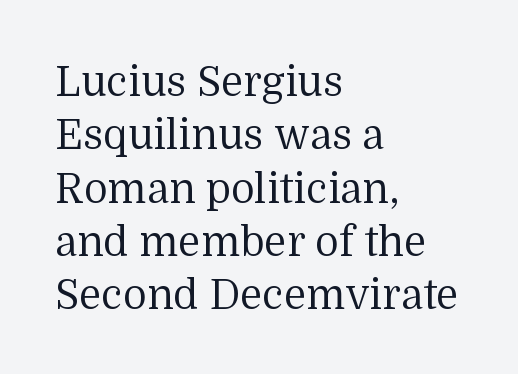
The image shows 41 px regular-weight serif type, upright; set left-aligned, normal line spacing (1.3x), normal letter spacing, not underlined; medium stroke contrast and a medium x-height.
